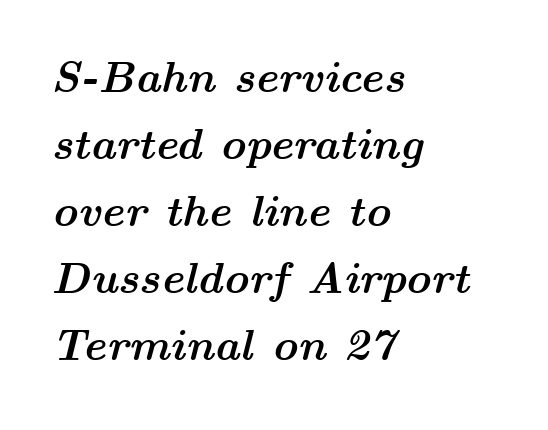
{"italic": "yes", "lean": "right", "slant_degrees": 14, "bold": "yes", "weight": "semibold", "width": "wide", "stroke_contrast": "medium", "x_height": "medium", "monospaced": "no", "underline": "no", "align": "left", "line_spacing": "normal", "line_spacing_ratio": 1.52, "letter_spacing": "normal", "letter_spacing_em": 0.0, "glyph_px": 44}
